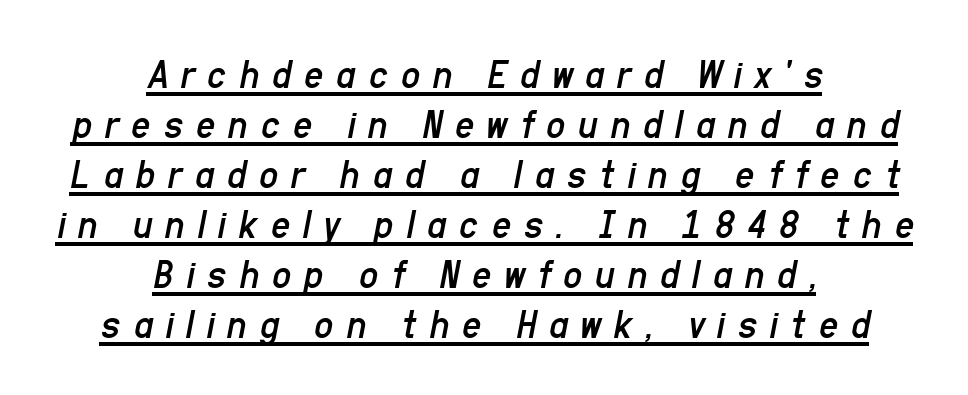
Q: Is the text bold? A: No.
Q: Is the text italic (slanted)? A: Yes, it leans right by about 11 degrees.
Q: Is the text underlined? A: Yes.
Q: How is the paragraph aligned? A: Centered.
Q: Is the spacing between letters normal or unusually wide? A: Unusually wide.
Q: Width (condensed, normal, or wide)? A: Condensed.
Q: Stroke contrast? A: Low.
Q: x-height? A: Medium.
Q: Monospaced? A: No.
